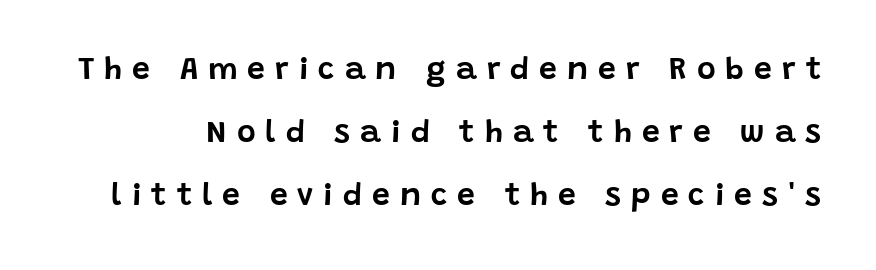
The image shows 32 px sans-serif type, upright; set loose line spacing (1.97x), unusually wide letter spacing (+0.31 em), not underlined; low stroke contrast and a large x-height.
